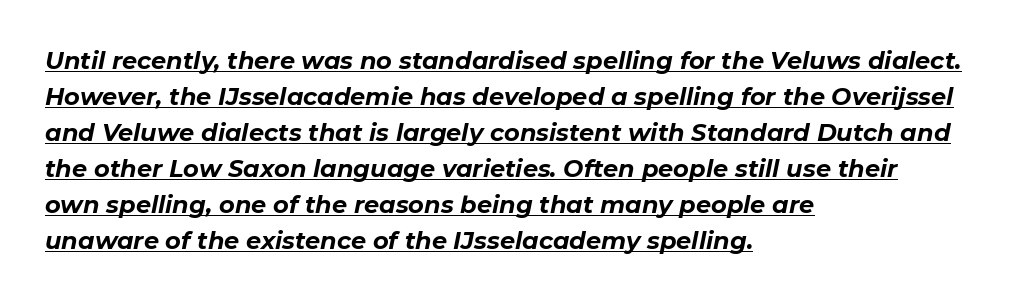
Q: Is the text bold? A: Yes.
Q: Is the text italic (slanted)? A: Yes, it leans right by about 11 degrees.
Q: Is the text underlined? A: Yes.
Q: How is the paragraph aligned? A: Left-aligned.
Q: Is the spacing between letters normal or unusually wide? A: Normal.
Q: Is the spacing between lines tight, normal or loose? A: Normal.
